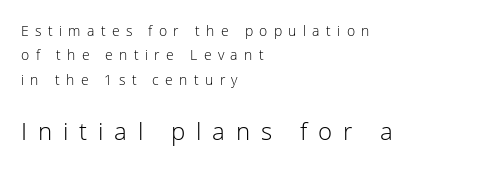
The image shows 24 px text type, upright; set left-aligned, line spacing 1.75x, unusually wide letter spacing (+0.45 em), not underlined; the second (bottom) block is 1.71x larger.
